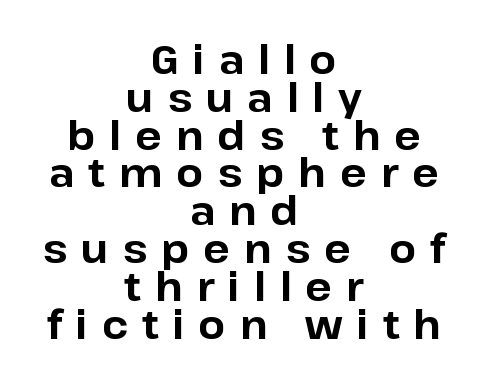
{"serif": "no", "italic": "no", "bold": "yes", "weight": "bold", "width": "normal", "stroke_contrast": "low", "x_height": "medium", "monospaced": "no", "underline": "no", "align": "center", "line_spacing": "tight", "line_spacing_ratio": 0.97, "letter_spacing": "wide", "letter_spacing_em": 0.36, "glyph_px": 39}
